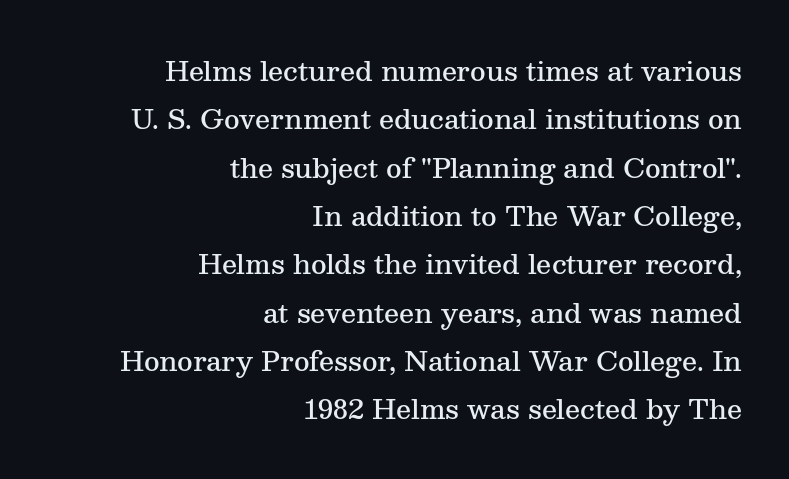
Q: Is the text bold? A: Semi-bold.
Q: Is the text italic (slanted)? A: No, it is upright.
Q: Is the text underlined? A: No.
Q: How is the paragraph aligned? A: Right-aligned.
Q: Is the spacing between letters normal or unusually wide? A: Normal.
